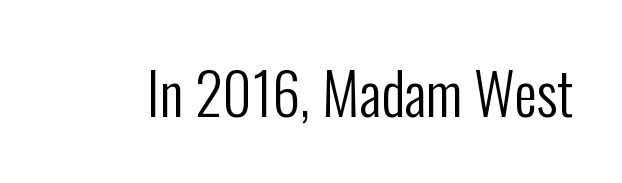
Q: Is the text bold? A: No.
Q: Is the text italic (slanted)? A: No, it is upright.
Q: Is the typeface a serif or a sans-serif typeface? A: Sans-serif.
Q: Is the text underlined? A: No.
Q: Is the spacing between letters normal or unusually wide? A: Normal.
Q: Width (condensed, normal, or wide)? A: Condensed.
Q: Stroke contrast? A: Low.
Q: x-height? A: Medium.
Q: Monospaced? A: No.
